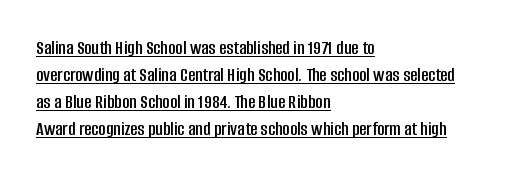
The image shows 20 px text type, upright; set left-aligned, normal line spacing (1.35x), normal letter spacing, underlined.
